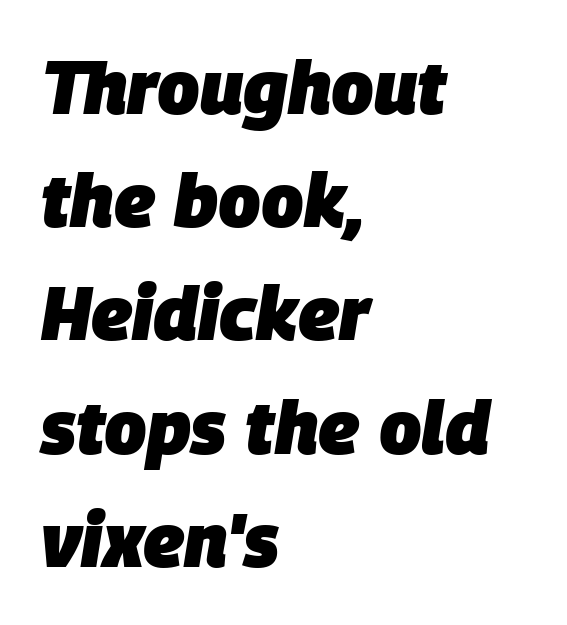
Q: Is the text bold? A: Yes.
Q: Is the text italic (slanted)? A: Yes, it leans right by about 9 degrees.
Q: Is the text underlined? A: No.
Q: How is the paragraph aligned? A: Left-aligned.
Q: Is the spacing between letters normal or unusually wide? A: Normal.
Q: Is the spacing between lines tight, normal or loose? A: Normal.
Q: Width (condensed, normal, or wide)? A: Normal.
Q: Stroke contrast? A: Low.
Q: x-height? A: Large.
Q: Monospaced? A: No.
